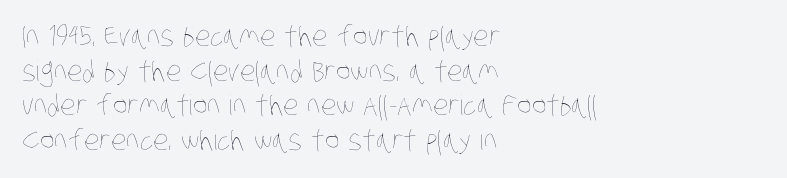
The image shows 28 px thin, condensed type; set left-aligned, line spacing 1.24x, normal letter spacing, not underlined; low stroke contrast and a large x-height.
